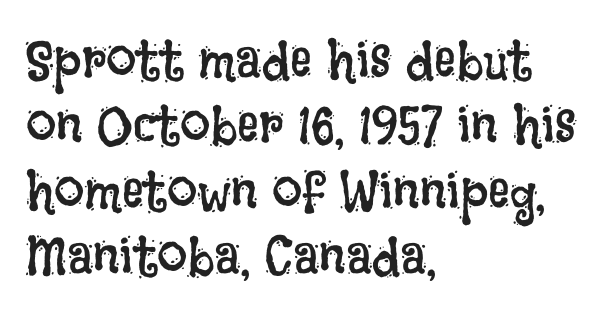
Is the type heavy? It reads as light-to-regular instead. Think of a printed novel: that variable character pitch is what you see here. The passage is arranged the way most books set body copy — flush left. Plain, unruled lines of type.
